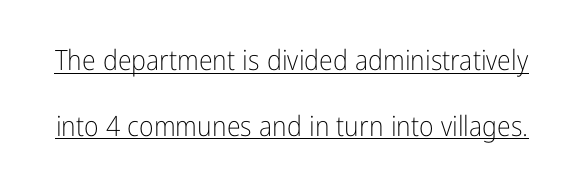
The image shows 28 px light, condensed sans-serif type, upright; set loose line spacing (2.34x), normal letter spacing, underlined; low stroke contrast and a medium x-height.
